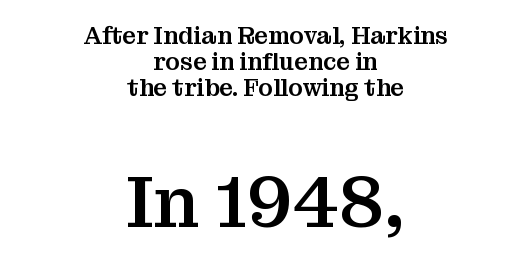
Q: Is the text italic (slanted)? A: No, it is upright.
Q: Is the typeface a serif or a sans-serif typeface? A: Serif.
Q: Is the text underlined? A: No.
Q: How is the paragraph aligned? A: Centered.
Q: Is the spacing between letters normal or unusually wide? A: Normal.
Q: Is the spacing between lines tight, normal or loose? A: Tight.
Q: Which block of text is set in a larger size, the first (top) or the second (bottom)? A: The second (bottom) one.
Q: Width (condensed, normal, or wide)? A: Normal.
Q: Stroke contrast? A: Medium.
Q: x-height? A: Medium.
Q: Monospaced? A: No.
